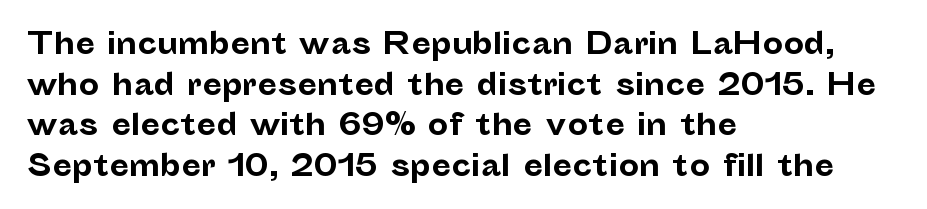
Just letters on the line, the space beneath them empty. Baseline-to-baseline distance is the conventional proportion of letter height. Typesetter's note: full bold, strokes at maximum text heaviness. Layout note: lines flush left. These lines are rendered in a variable-pitch font.
